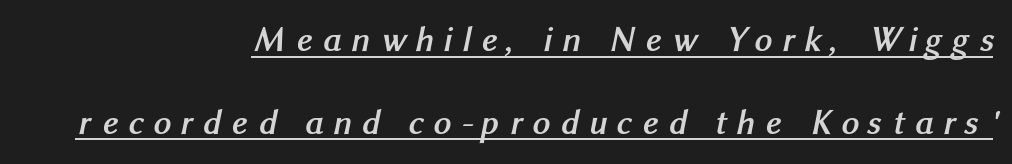
Summary of vertical rhythm: relaxed, with wide interline spacing. What decoration does the sample have? An underline. The lines are quadded right. Look at the stroke-to-counter ratio: heavy, a bold. Character widths vary here, with narrow letters taking less room than wide ones.
